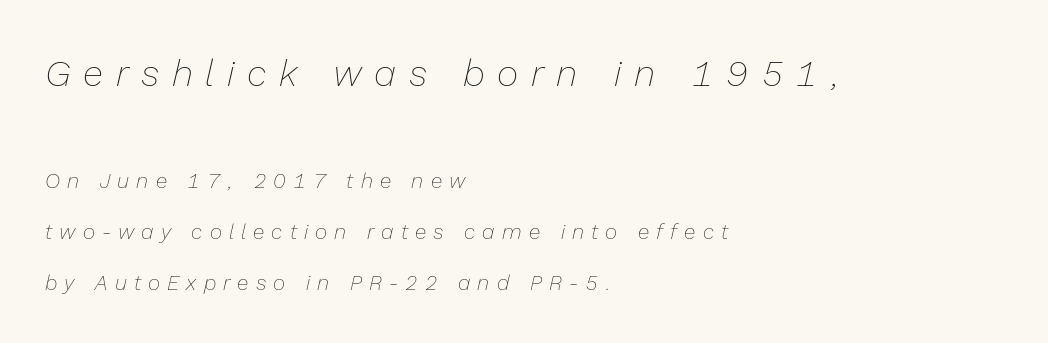
Each line starts at the same left margin while the right side varies. Someone cranked the tracking dial way up on this one. The face used here has a pronounced slope to its letters. Leading: increased. The font is comparable to plain body text, perhaps lighter.
